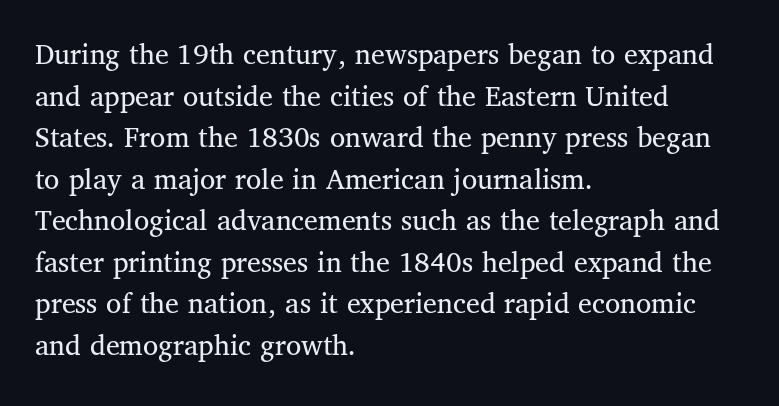
{"serif": "yes", "italic": "no", "bold": "no", "weight": "regular", "width": "normal", "stroke_contrast": "medium", "x_height": "medium", "monospaced": "no", "underline": "no", "align": "left", "line_spacing": "normal", "line_spacing_ratio": 1.34, "letter_spacing": "normal", "letter_spacing_em": 0.0, "glyph_px": 31}
